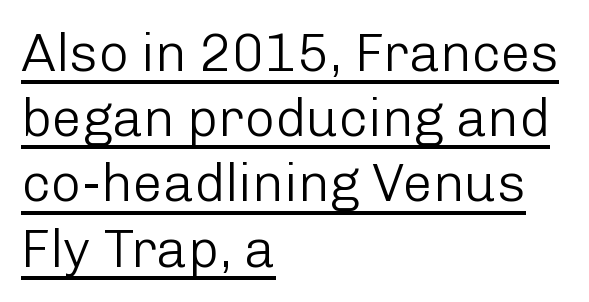
{"serif": "no", "italic": "no", "bold": "no", "weight": "light", "width": "normal", "stroke_contrast": "low", "x_height": "medium", "monospaced": "no", "underline": "yes", "align": "left", "line_spacing_ratio": 1.23, "letter_spacing": "normal", "letter_spacing_em": 0.0, "glyph_px": 53}
